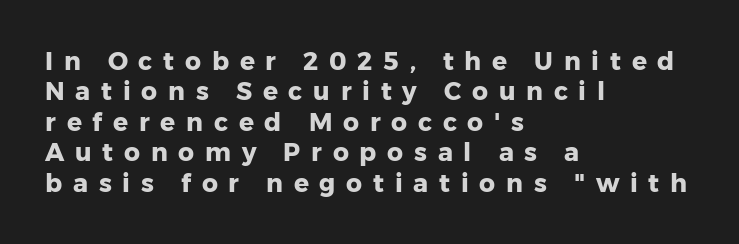
{"italic": "no", "bold": "yes", "underline": "no", "align": "left", "line_spacing_ratio": 1.22, "letter_spacing": "wide", "letter_spacing_em": 0.43, "glyph_px": 25}
